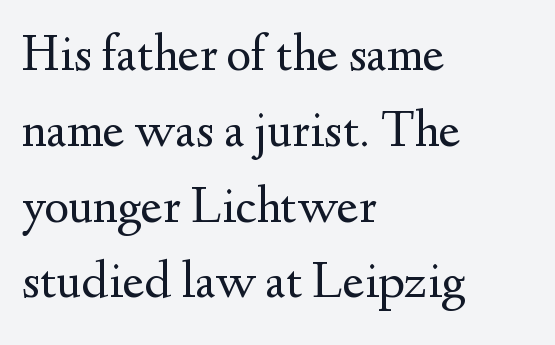
Q: Is the text bold? A: No.
Q: Is the text italic (slanted)? A: No, it is upright.
Q: Is the typeface a serif or a sans-serif typeface? A: Serif.
Q: Is the text underlined? A: No.
Q: How is the paragraph aligned? A: Left-aligned.
Q: Is the spacing between letters normal or unusually wide? A: Normal.
Q: Is the spacing between lines tight, normal or loose? A: Normal.
Q: Width (condensed, normal, or wide)? A: Normal.
Q: Stroke contrast? A: Medium.
Q: x-height? A: Small.
Q: Monospaced? A: No.
